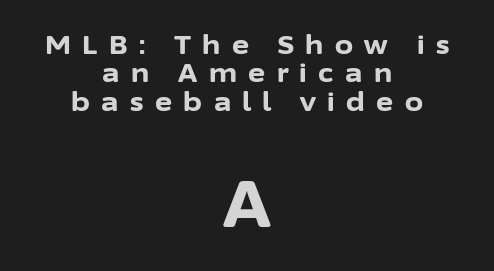
The image shows 65 px bold sans-serif type, upright; set centered, tight line spacing (1.09x), unusually wide letter spacing (+0.44 em), not underlined; the second (bottom) block is 2.5x larger; low stroke contrast and a medium x-height.
